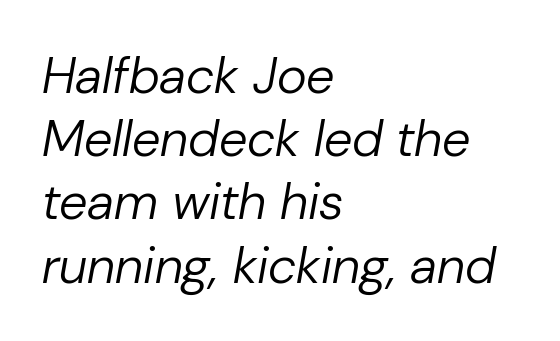
{"italic": "yes", "lean": "right", "slant_degrees": 10, "bold": "no", "weight": "regular", "width": "normal", "stroke_contrast": "low", "x_height": "medium", "monospaced": "no", "underline": "no", "align": "left", "line_spacing_ratio": 1.24, "letter_spacing": "normal", "letter_spacing_em": 0.0, "glyph_px": 51}
